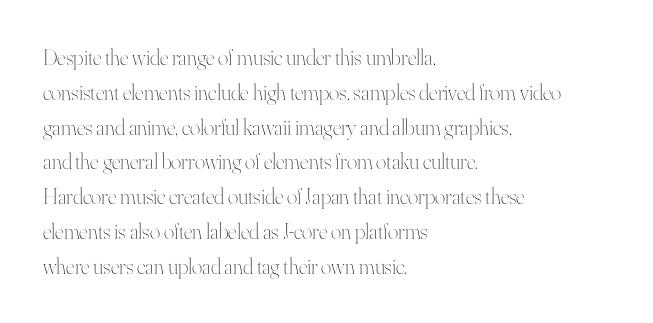
Q: Is the text bold? A: No.
Q: Is the text italic (slanted)? A: No, it is upright.
Q: Is the text underlined? A: No.
Q: How is the paragraph aligned? A: Left-aligned.
Q: Is the spacing between letters normal or unusually wide? A: Normal.
Q: Is the spacing between lines tight, normal or loose? A: Normal.
